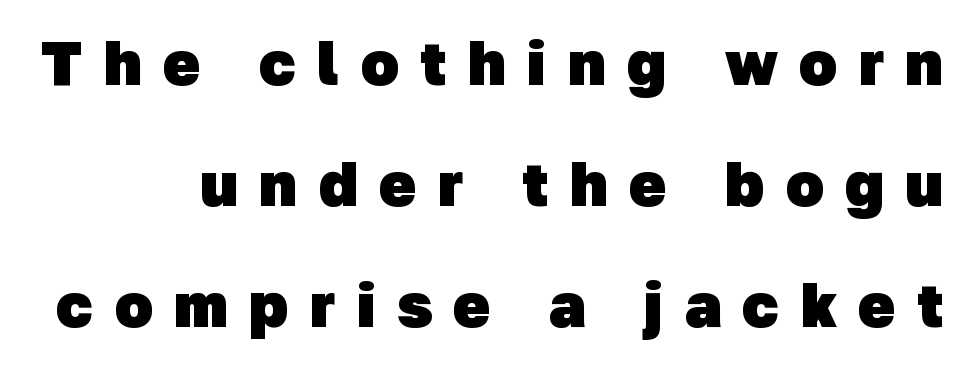
{"serif": "no", "bold": "yes", "weight": "heavy", "width": "normal", "stroke_contrast": "low", "x_height": "medium", "monospaced": "no", "underline": "no", "line_spacing": "loose", "line_spacing_ratio": 1.95, "letter_spacing": "wide", "letter_spacing_em": 0.35, "glyph_px": 62}
